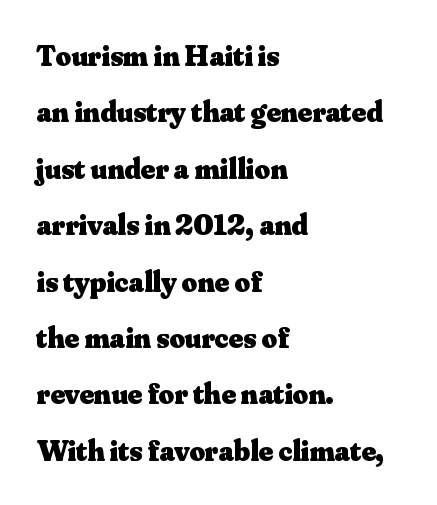
The image shows 30 px heavy serif type, upright; set left-aligned, line spacing 1.88x, normal letter spacing, not underlined; medium stroke contrast and a small x-height.
